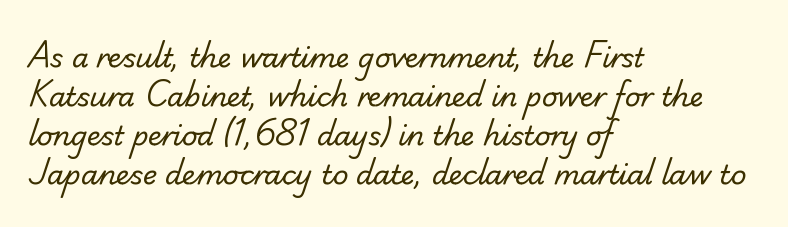
The image shows 27 px text type; set left-aligned, normal line spacing (1.45x), normal letter spacing, not underlined.
